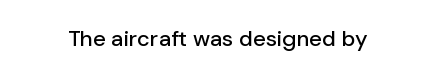
{"italic": "no", "underline": "no", "letter_spacing": "normal", "letter_spacing_em": 0.0, "glyph_px": 22}
